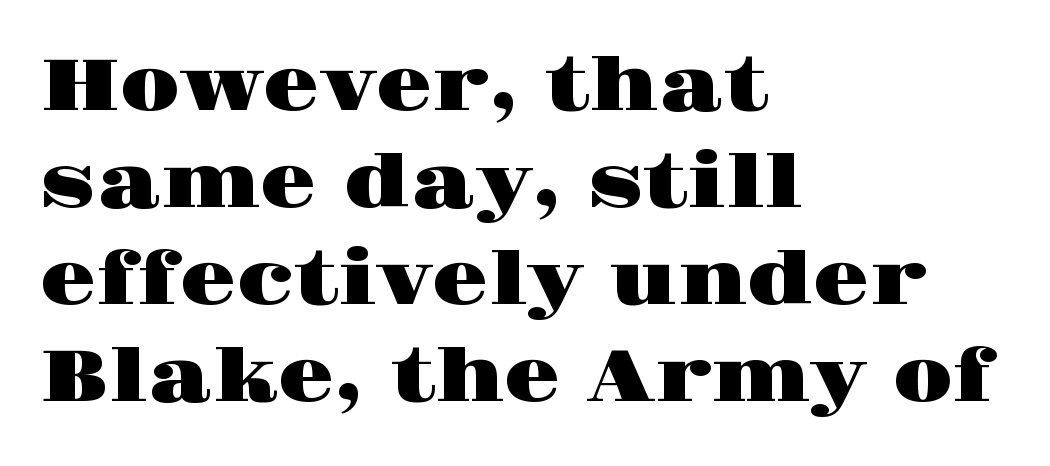
{"serif": "yes", "italic": "no", "width": "wide", "stroke_contrast": "high", "x_height": "large", "monospaced": "no", "underline": "no", "align": "left", "line_spacing": "normal", "line_spacing_ratio": 1.33, "letter_spacing": "normal", "letter_spacing_em": 0.0, "glyph_px": 73}
